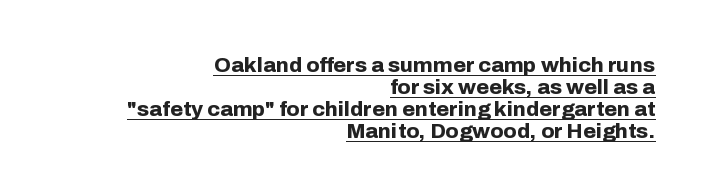
Q: Is the text bold? A: Yes.
Q: Is the text italic (slanted)? A: No, it is upright.
Q: Is the text underlined? A: Yes.
Q: How is the paragraph aligned? A: Right-aligned.
Q: Is the spacing between letters normal or unusually wide? A: Normal.
Q: Is the spacing between lines tight, normal or loose? A: Tight.
